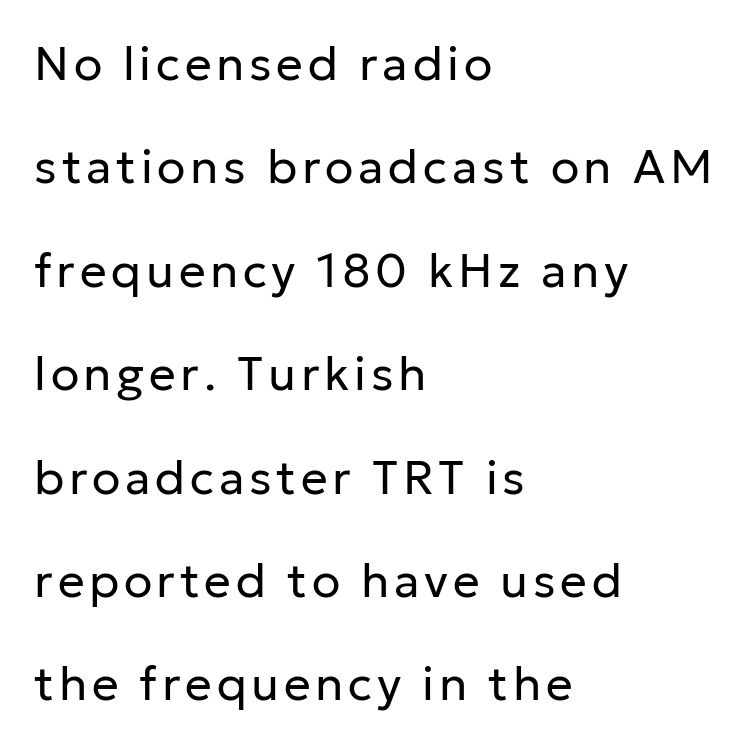
Q: Is the text bold? A: No.
Q: Is the text italic (slanted)? A: No, it is upright.
Q: Is the typeface a serif or a sans-serif typeface? A: Sans-serif.
Q: Is the text underlined? A: No.
Q: How is the paragraph aligned? A: Left-aligned.
Q: Is the spacing between lines tight, normal or loose? A: Loose.
Q: Width (condensed, normal, or wide)? A: Normal.
Q: Stroke contrast? A: Low.
Q: x-height? A: Medium.
Q: Monospaced? A: No.
